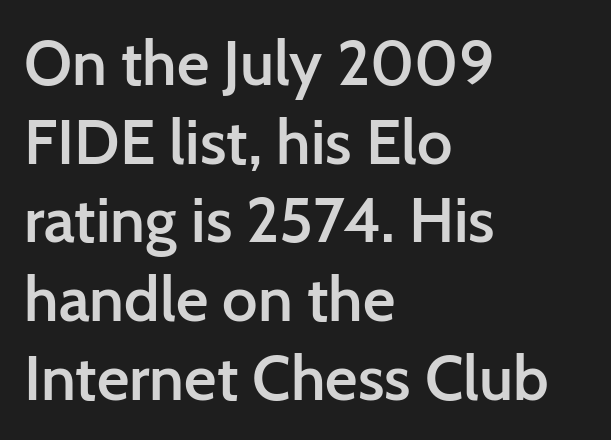
The image shows 63 px semibold sans-serif type, upright; set left-aligned, normal line spacing (1.25x), normal letter spacing, not underlined; low stroke contrast and a medium x-height.
